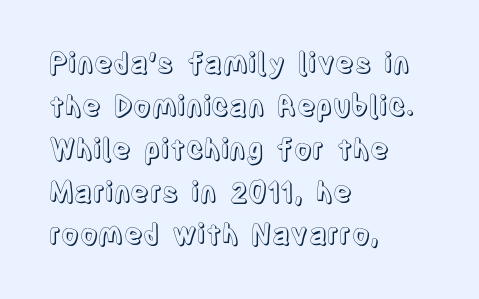
The image shows 28 px condensed type, upright; set left-aligned, normal line spacing (1.53x), normal letter spacing, not underlined; a large x-height.
